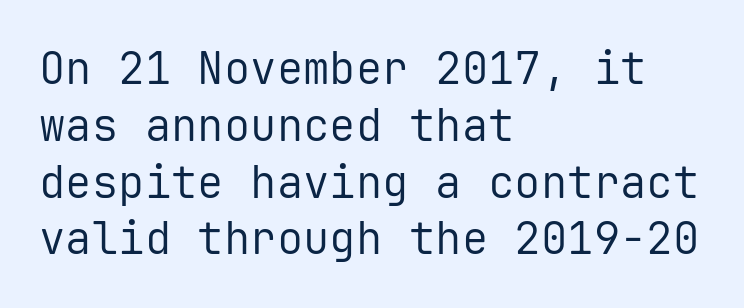
Q: Is the text bold? A: No.
Q: Is the text italic (slanted)? A: No, it is upright.
Q: Is the typeface a serif or a sans-serif typeface? A: Sans-serif.
Q: Is the text underlined? A: No.
Q: How is the paragraph aligned? A: Left-aligned.
Q: Is the spacing between letters normal or unusually wide? A: Normal.
Q: Is the spacing between lines tight, normal or loose? A: Normal.
Q: Width (condensed, normal, or wide)? A: Normal.
Q: Stroke contrast? A: Low.
Q: x-height? A: Medium.
Q: Monospaced? A: Yes.
